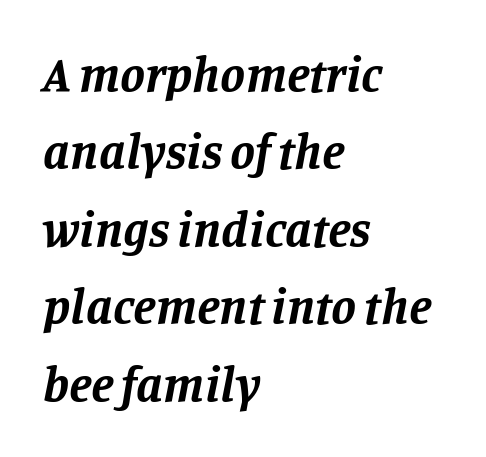
The image shows 50 px bold serif type, italic (leaning right); set left-aligned, normal line spacing (1.55x), normal letter spacing, not underlined; low stroke contrast and a large x-height.
